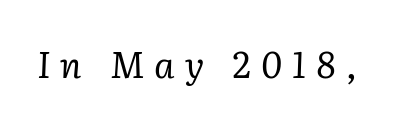
{"serif": "yes", "italic": "yes", "lean": "right", "slant_degrees": 2, "bold": "no", "weight": "regular", "width": "normal", "stroke_contrast": "low", "x_height": "medium", "monospaced": "no", "underline": "no", "letter_spacing": "wide", "letter_spacing_em": 0.29, "glyph_px": 36}
